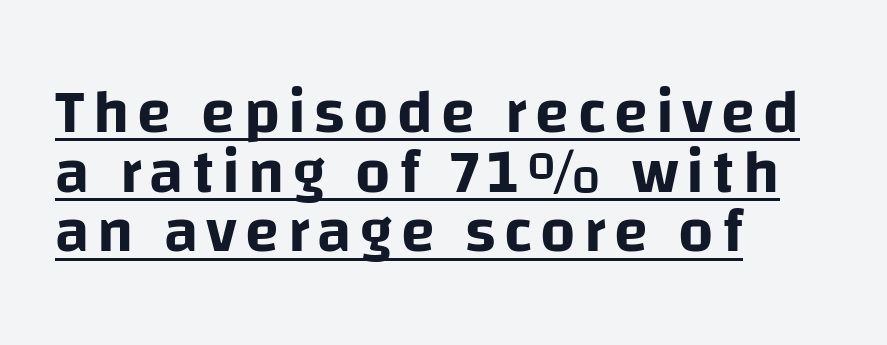
The image shows 62 px sans-serif type, upright; set left-aligned, tight line spacing (0.96x), underlined; low stroke contrast and a large x-height.
